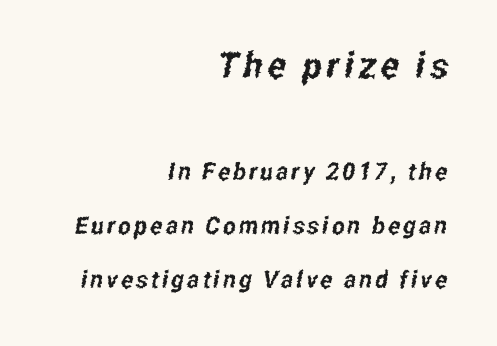
The image shows 36 px condensed sans-serif type; set right-aligned, loose line spacing (2.27x), not underlined; the first (top) block is 1.5x larger; low stroke contrast and a medium x-height.
